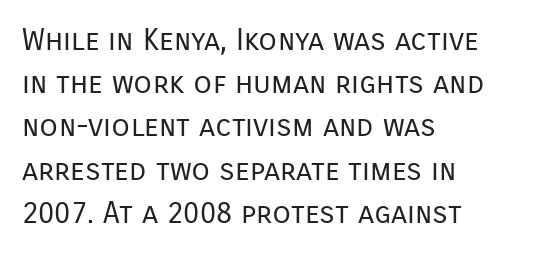
The image shows 30 px regular-weight sans-serif type, upright; set left-aligned, normal line spacing (1.44x), normal letter spacing, not underlined; low stroke contrast and a medium x-height.
